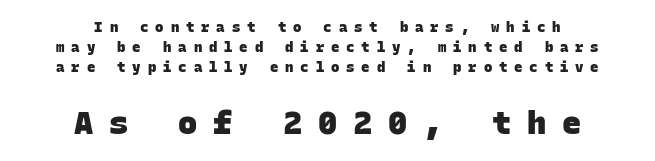
The image shows 32 px heavy sans-serif type, monospaced; set centered, normal line spacing (1.42x), unusually wide letter spacing (+0.49 em), not underlined; the second (bottom) block is 2.29x larger; low stroke contrast and a large x-height.
